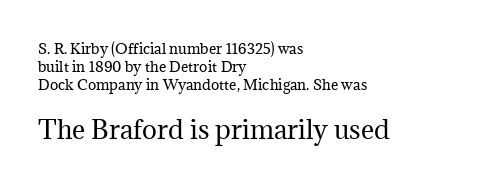
The image shows 25 px text type, upright; set left-aligned, normal line spacing (1.28x), normal letter spacing, not underlined; the second (bottom) block is 1.79x larger.
